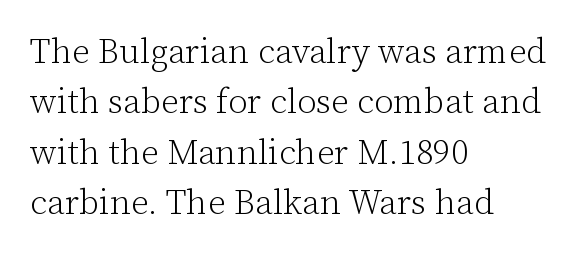
The image shows 35 px light serif type, upright; set left-aligned, normal line spacing (1.44x), normal letter spacing, not underlined; low stroke contrast and a medium x-height.
